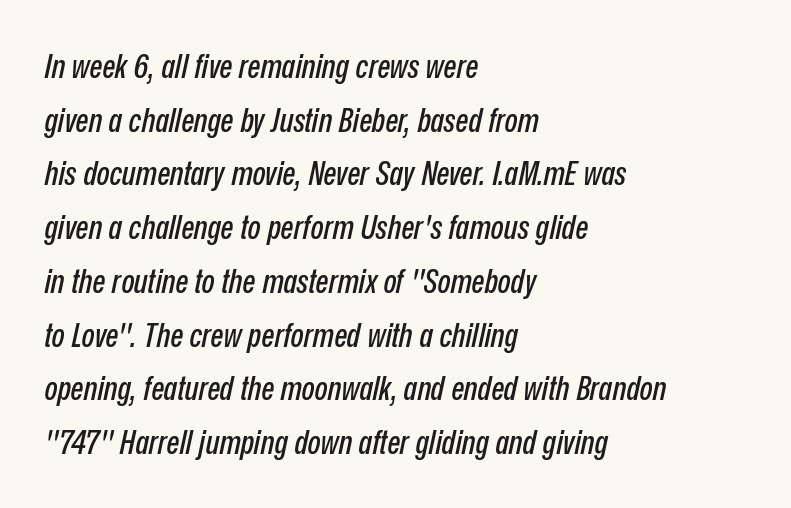
The image shows 34 px condensed type, italic (leaning right); set left-aligned, normal line spacing (1.58x), normal letter spacing, not underlined; low stroke contrast and a medium x-height.
